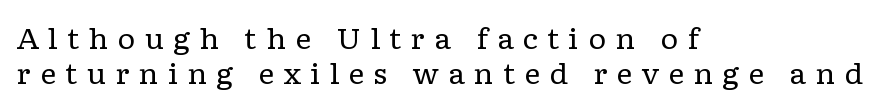
Q: Is the text bold? A: No.
Q: Is the text italic (slanted)? A: No, it is upright.
Q: Is the typeface a serif or a sans-serif typeface? A: Serif.
Q: Is the text underlined? A: No.
Q: How is the paragraph aligned? A: Left-aligned.
Q: Is the spacing between letters normal or unusually wide? A: Unusually wide.
Q: Is the spacing between lines tight, normal or loose? A: Normal.
Q: Width (condensed, normal, or wide)? A: Wide.
Q: Stroke contrast? A: Low.
Q: x-height? A: Medium.
Q: Monospaced? A: No.
